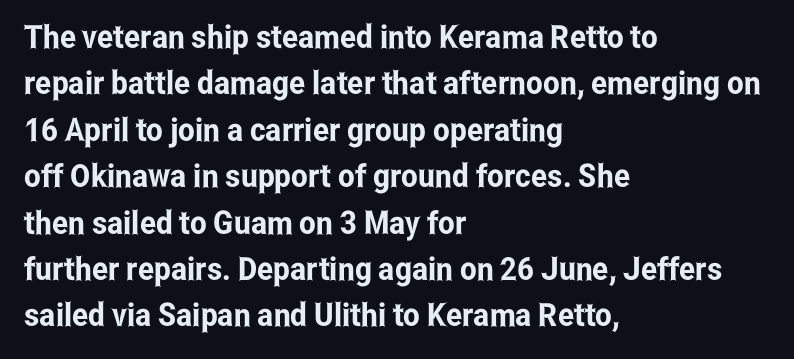
Q: Is the text italic (slanted)? A: No, it is upright.
Q: Is the typeface a serif or a sans-serif typeface? A: Sans-serif.
Q: Is the text underlined? A: No.
Q: How is the paragraph aligned? A: Left-aligned.
Q: Is the spacing between letters normal or unusually wide? A: Normal.
Q: Is the spacing between lines tight, normal or loose? A: Normal.
Q: Width (condensed, normal, or wide)? A: Condensed.
Q: Stroke contrast? A: Low.
Q: x-height? A: Medium.
Q: Monospaced? A: No.
